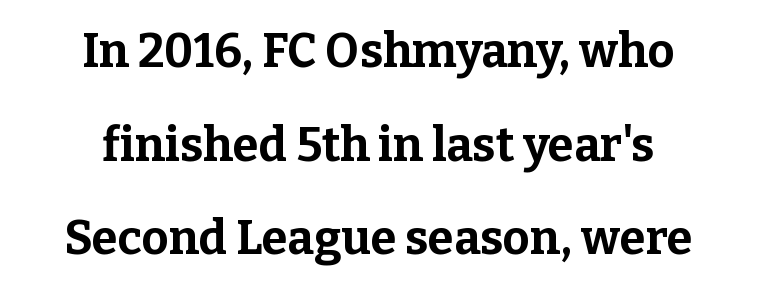
Type without underlining. Does extra space separate the letters? No, they use regular spacing. The characters look thick and weighty, a clear bold. Upright lettering throughout. Classification — serif. Each letter keeps its own natural width here, so spacing adapts to shape.
